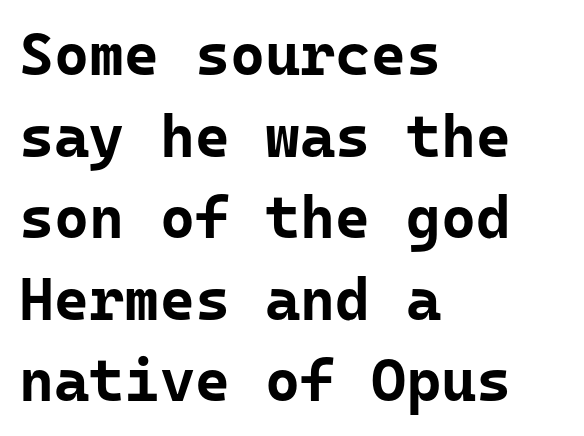
Q: Is the text bold? A: Yes.
Q: Is the text italic (slanted)? A: No, it is upright.
Q: Is the typeface a serif or a sans-serif typeface? A: Sans-serif.
Q: Is the text underlined? A: No.
Q: How is the paragraph aligned? A: Left-aligned.
Q: Is the spacing between letters normal or unusually wide? A: Normal.
Q: Is the spacing between lines tight, normal or loose? A: Normal.
Q: Width (condensed, normal, or wide)? A: Normal.
Q: Stroke contrast? A: Low.
Q: x-height? A: Medium.
